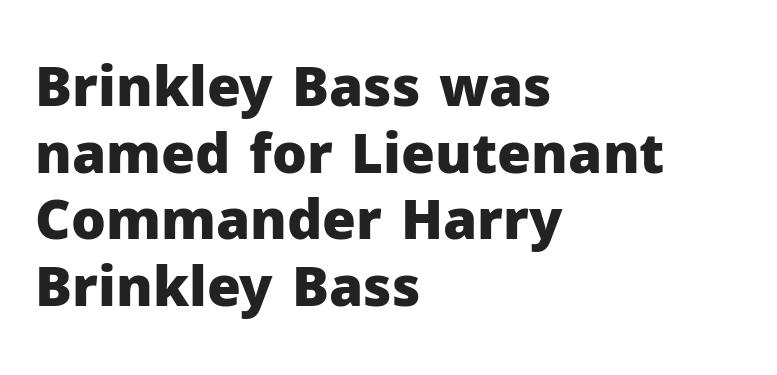
Q: Is the text bold? A: Yes.
Q: Is the text italic (slanted)? A: No, it is upright.
Q: Is the typeface a serif or a sans-serif typeface? A: Sans-serif.
Q: Is the text underlined? A: No.
Q: How is the paragraph aligned? A: Left-aligned.
Q: Is the spacing between letters normal or unusually wide? A: Normal.
Q: Width (condensed, normal, or wide)? A: Normal.
Q: Stroke contrast? A: Low.
Q: x-height? A: Medium.
Q: Monospaced? A: No.
